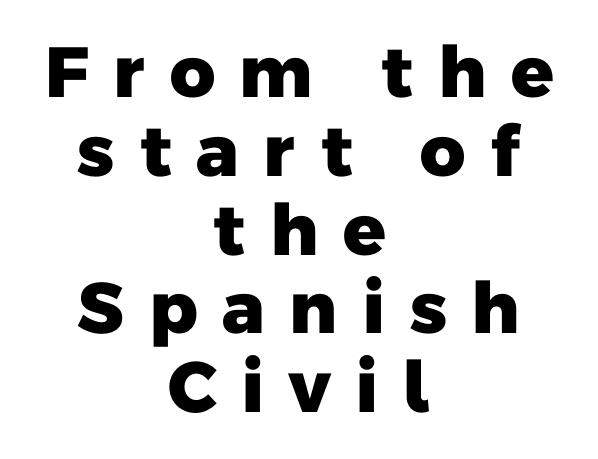
The image shows 71 px heavy sans-serif type; set centered, tight line spacing (1.11x), unusually wide letter spacing (+0.31 em), not underlined; low stroke contrast and a medium x-height.
